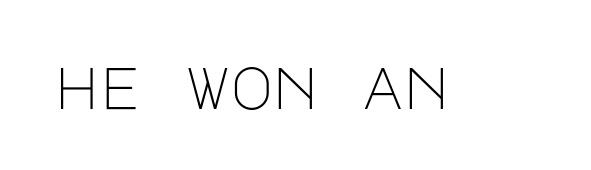
The text was rendered using a sans face with plain stroke endings. The cut favours lightness, reaching ordinary text weight at its darkest. Caption: standard tracking, unaltered. Decoration check: the copy has no underline. The lettering holds an erect, upright posture throughout.
